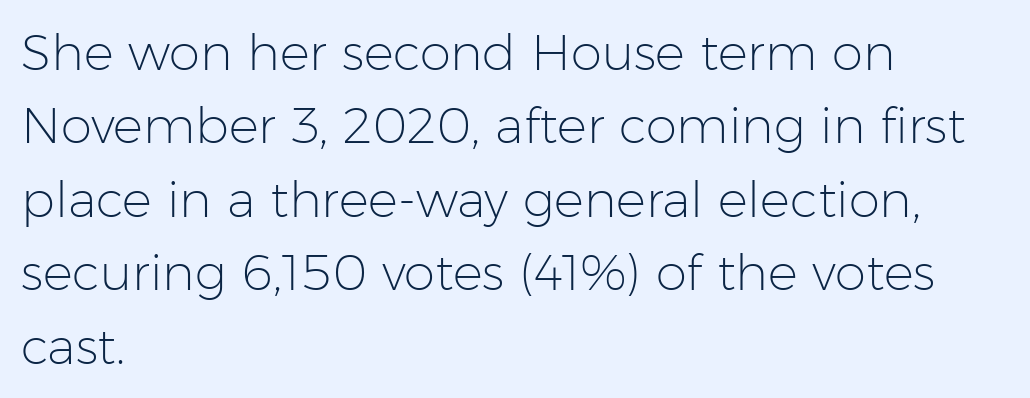
The image shows 50 px light sans-serif type, upright; set left-aligned, normal line spacing (1.47x), normal letter spacing, not underlined; low stroke contrast and a medium x-height.
